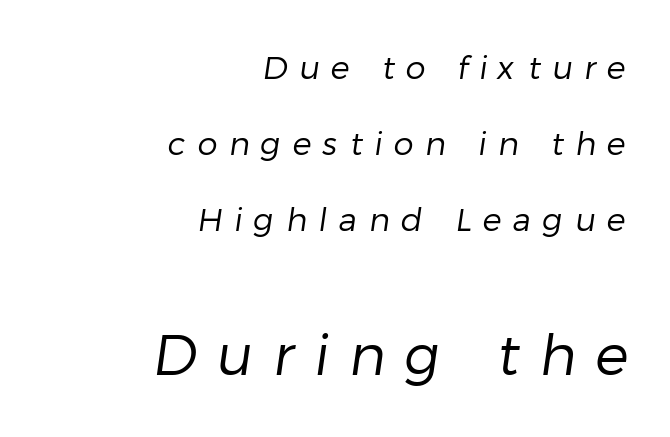
{"serif": "no", "bold": "no", "weight": "regular", "width": "normal", "stroke_contrast": "low", "x_height": "medium", "monospaced": "no", "underline": "no", "align": "right", "line_spacing": "loose", "line_spacing_ratio": 2.37, "letter_spacing": "wide", "letter_spacing_em": 0.36, "larger_block": "second", "size_ratio": 1.75, "glyph_px": 56}
